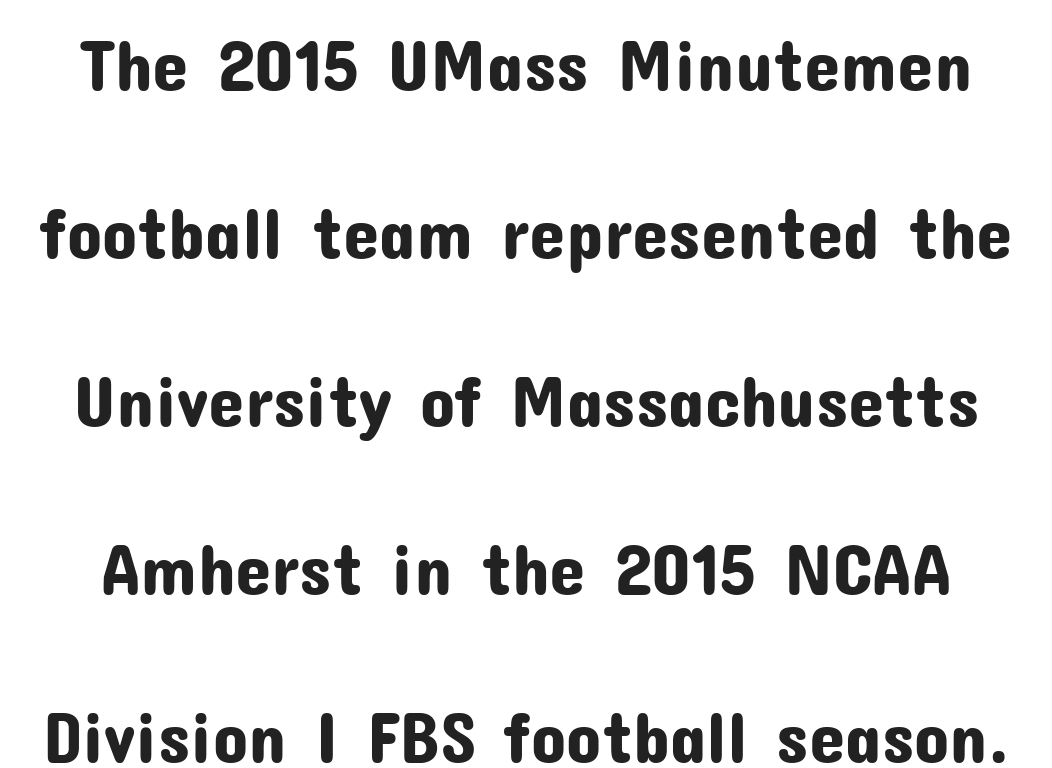
This sample uses plain, unmodified letter spacing. If you measured baseline to baseline, you'd find a long distance. Nobody drew a line under any word here. The face used here is proportionally spaced, like ordinary book or web type.
